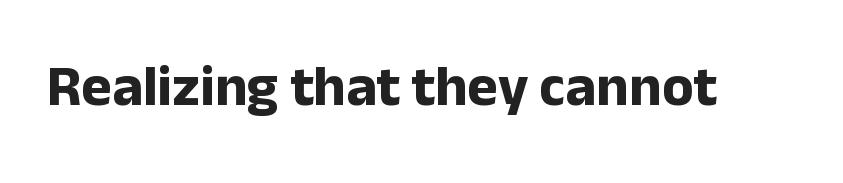
Q: Is the text bold? A: Yes.
Q: Is the text italic (slanted)? A: No, it is upright.
Q: Is the typeface a serif or a sans-serif typeface? A: Sans-serif.
Q: Is the text underlined? A: No.
Q: Is the spacing between letters normal or unusually wide? A: Normal.
Q: Width (condensed, normal, or wide)? A: Normal.
Q: Stroke contrast? A: Low.
Q: x-height? A: Medium.
Q: Monospaced? A: No.
